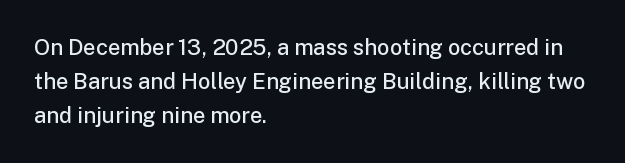
The image shows 22 px text type, upright; set left-aligned, normal line spacing (1.55x), normal letter spacing, not underlined.
